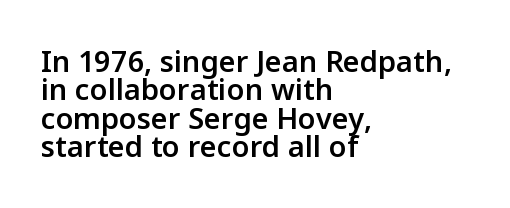
A sans-serif font was chosen for this passage. Descenders hang freely into open space. Regarding leading, the lines here are crowded together. This sample has the flowing, uneven cadence of proportional lettering. Horizontal alignment here is leftward, the default for most running prose.
